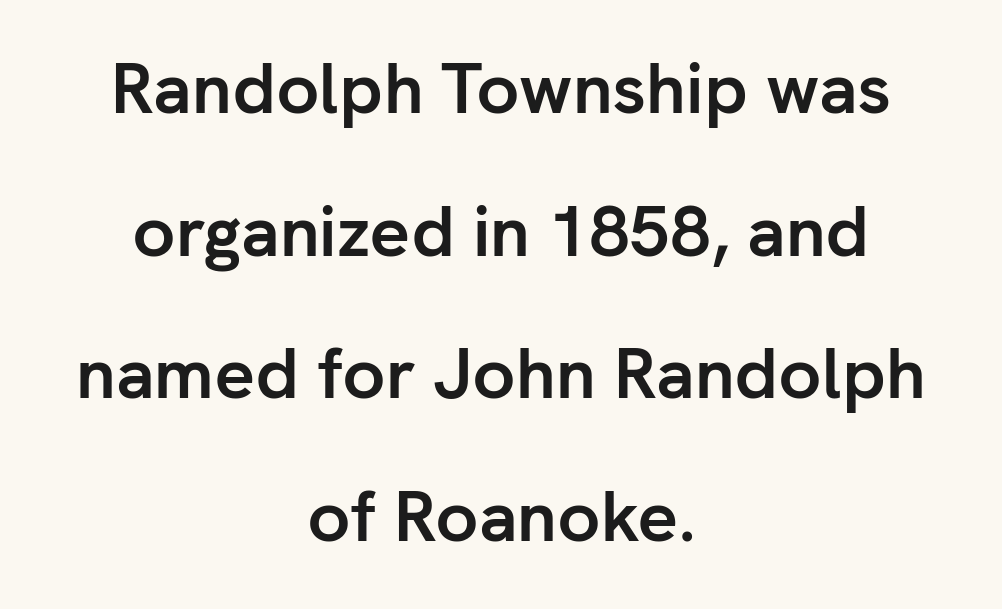
Letterform terminals end flat and unadorned throughout the passage. Spacing verdict: proportional, widths tailored to each character. Every letter is thick-stroked: bold, no question. You could fit nearly another row in the gap between these rows.
